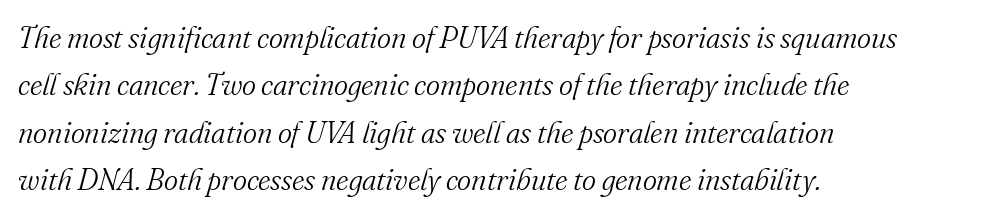
The image shows 30 px light serif type, italic (leaning right); set left-aligned, normal line spacing (1.58x), normal letter spacing, not underlined; medium stroke contrast and a small x-height.
